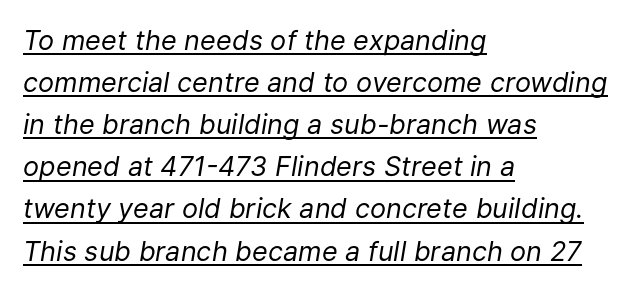
Q: Is the text bold? A: No.
Q: Is the text italic (slanted)? A: Yes, it leans right by about 9 degrees.
Q: Is the text underlined? A: Yes.
Q: How is the paragraph aligned? A: Left-aligned.
Q: Is the spacing between letters normal or unusually wide? A: Normal.
Q: Is the spacing between lines tight, normal or loose? A: Normal.
